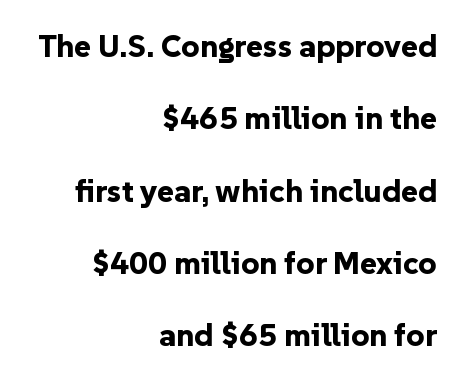
The image shows 32 px bold sans-serif type, upright; set right-aligned, loose line spacing (2.26x), normal letter spacing, not underlined; low stroke contrast and a medium x-height.
